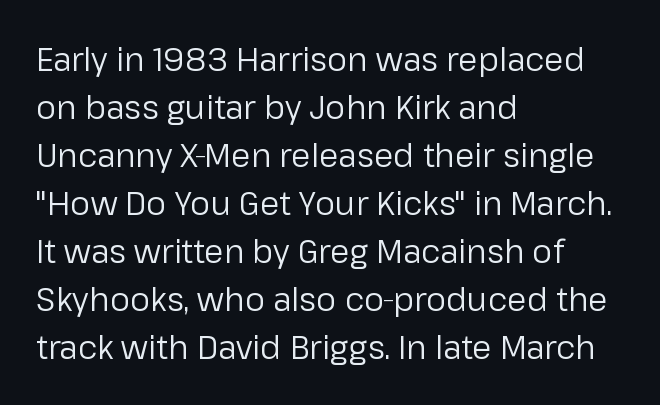
The image shows 32 px regular-weight sans-serif type, upright; set left-aligned, normal line spacing (1.5x), normal letter spacing, not underlined; low stroke contrast and a medium x-height.
